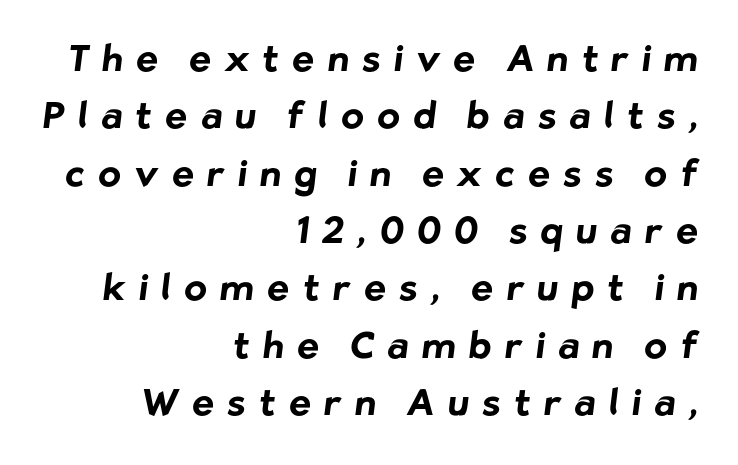
Q: Is the text bold? A: Yes.
Q: Is the typeface a serif or a sans-serif typeface? A: Sans-serif.
Q: Is the text underlined? A: No.
Q: How is the paragraph aligned? A: Right-aligned.
Q: Is the spacing between letters normal or unusually wide? A: Unusually wide.
Q: Is the spacing between lines tight, normal or loose? A: Normal.
Q: Width (condensed, normal, or wide)? A: Normal.
Q: Stroke contrast? A: Low.
Q: x-height? A: Medium.
Q: Monospaced? A: No.
